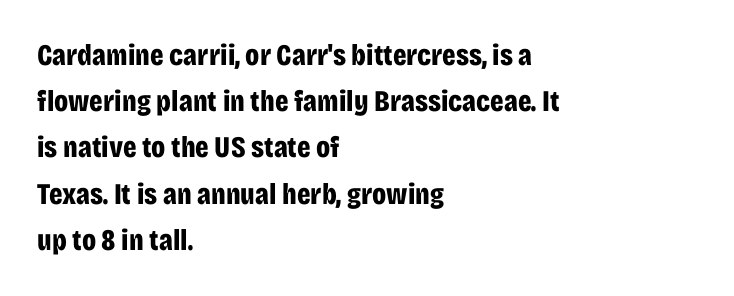
The tracking reads as untouched default to a designer's eye. The vertical gap from one line to the next is medium. Does the copy run flush right? No — it runs flush left. Note the varied advance widths — an 'i' is clearly narrower than an 'm'.
